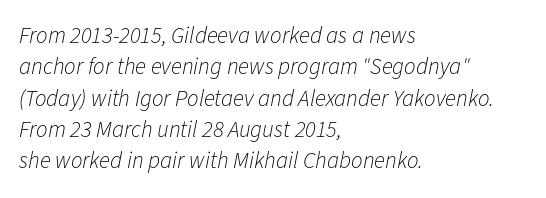
Q: Is the text bold? A: No.
Q: Is the text italic (slanted)? A: Yes, it leans right by about 11 degrees.
Q: Is the text underlined? A: No.
Q: How is the paragraph aligned? A: Left-aligned.
Q: Is the spacing between letters normal or unusually wide? A: Normal.
Q: Is the spacing between lines tight, normal or loose? A: Normal.
